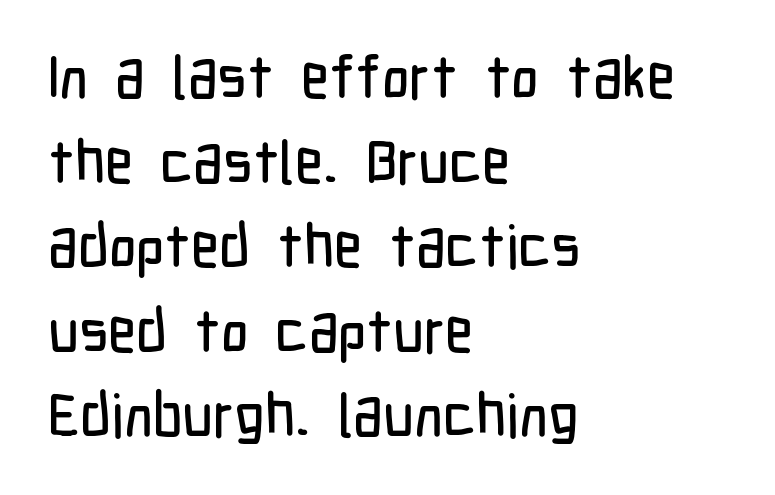
{"serif": "no", "italic": "no", "width": "condensed", "stroke_contrast": "low", "x_height": "medium", "monospaced": "no", "underline": "no", "align": "left", "line_spacing": "normal", "line_spacing_ratio": 1.41, "letter_spacing": "normal", "letter_spacing_em": 0.0, "glyph_px": 60}
